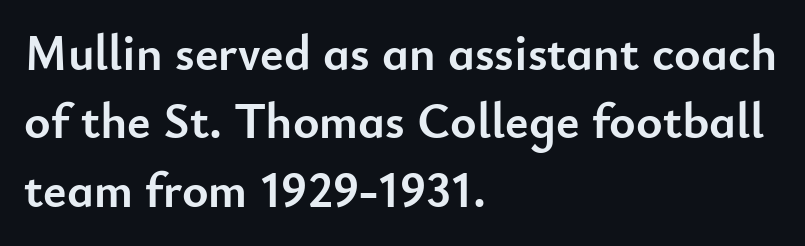
The image shows 50 px semibold sans-serif type, upright; set left-aligned, normal line spacing (1.37x), normal letter spacing, not underlined; low stroke contrast and a small x-height.
